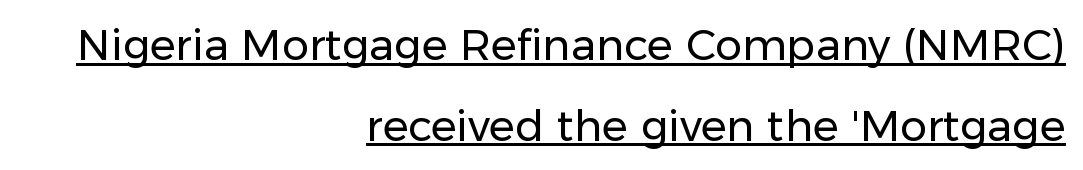
{"serif": "no", "italic": "no", "bold": "no", "weight": "regular", "width": "normal", "stroke_contrast": "low", "x_height": "medium", "monospaced": "no", "underline": "yes", "align": "right", "line_spacing_ratio": 1.88, "letter_spacing": "normal", "letter_spacing_em": 0.0, "glyph_px": 43}
